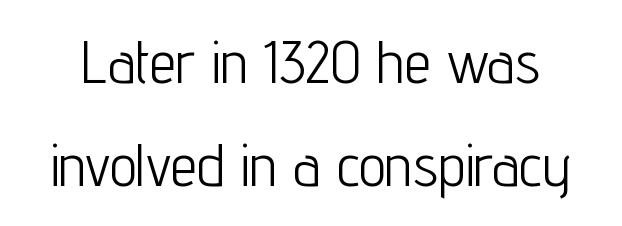
The image shows 60 px light, condensed sans-serif type, upright; set line spacing 1.72x, normal letter spacing, not underlined; low stroke contrast and a medium x-height.
